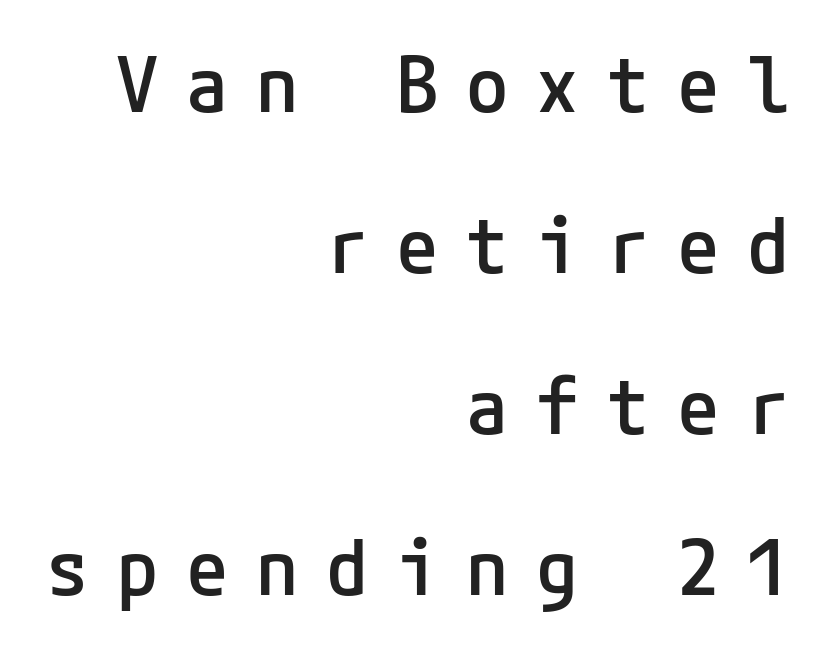
The image shows 77 px semibold sans-serif type, upright; set right-aligned, loose line spacing (2.09x), unusually wide letter spacing (+0.36 em), not underlined; low stroke contrast and a medium x-height.
